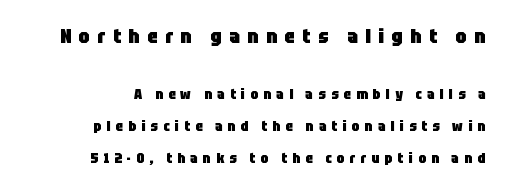
The image shows 20 px bold type, upright; set right-aligned, loose line spacing (2.3x), unusually wide letter spacing (+0.38 em), not underlined; the first (top) block is 1.43x larger.
